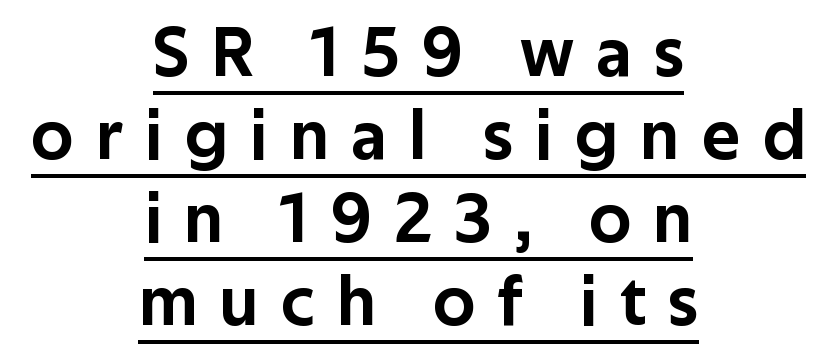
Underlined type. No italicization has been applied; the sample stays upright. Tracking value appears strongly positive — letters spread wide. What kind of face is this? One without serifs — a sans. Character widths vary here, with narrow letters taking less room than wide ones.
